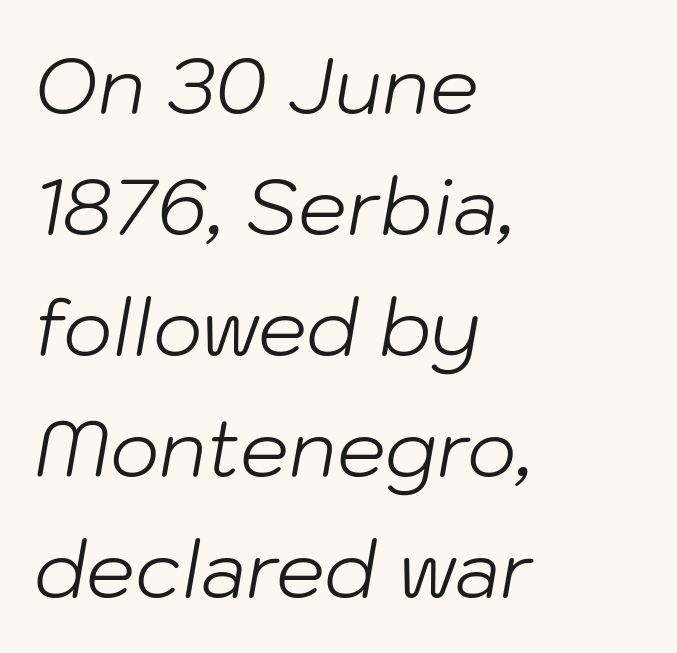
A typesetter would call this zero additional tracking. Is this a heavy cut? Hardly; it is regular or lighter. Normally led — the rows are evenly, conventionally spaced. The passage shown is typed in a proportional face where columns would drift.
